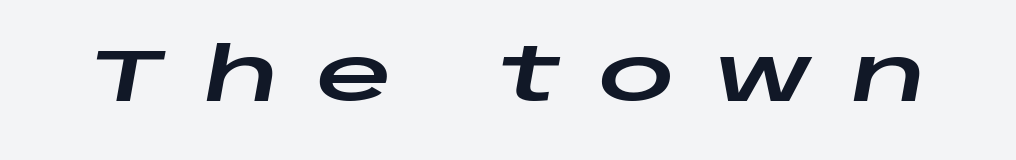
The image shows 75 px wide type, italic (leaning right); set unusually wide letter spacing (+0.5 em), not underlined; low stroke contrast and a large x-height.
